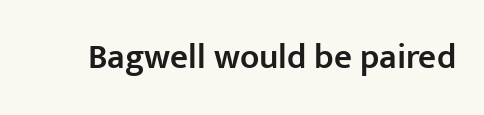
The image shows 35 px semibold sans-serif type, upright; set normal letter spacing, not underlined; low stroke contrast and a medium x-height.
